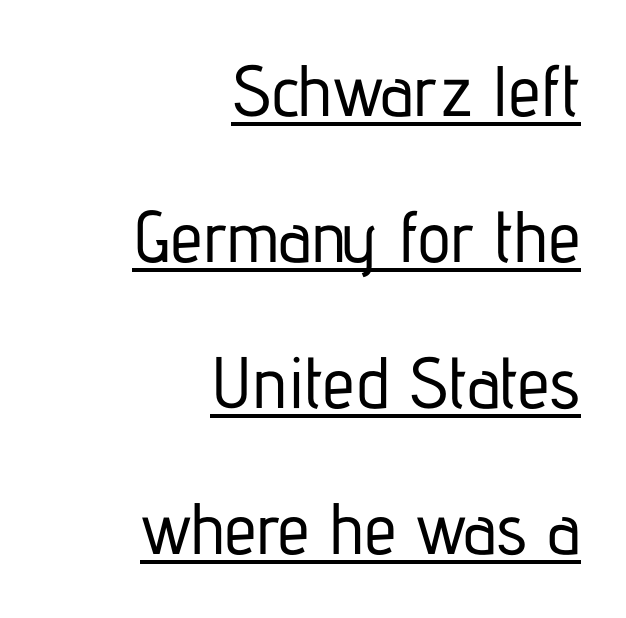
The image shows 72 px condensed sans-serif type, upright; set right-aligned, loose line spacing (2.03x), normal letter spacing, underlined; low stroke contrast and a medium x-height.
